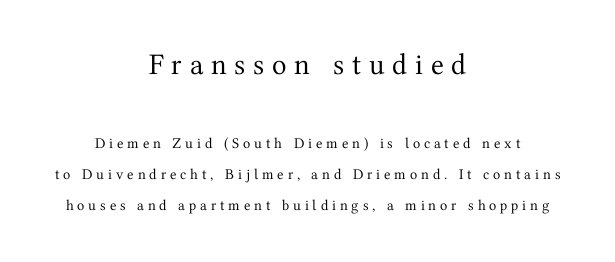
Horizontally, the lines are justified to the midpoint only. These glyphs show unthickened strokes, regular width or finer. Any mark beneath the type? The region is blank. Block one is the big one; block two sits smaller underneath. Serifs: yes, visible at the terminals of the letterforms.
